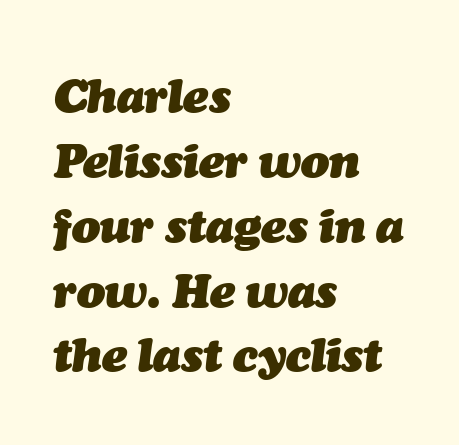
Q: Is the text bold? A: Yes.
Q: Is the text italic (slanted)? A: Yes, it leans right by about 7 degrees.
Q: Is the text underlined? A: No.
Q: How is the paragraph aligned? A: Left-aligned.
Q: Is the spacing between letters normal or unusually wide? A: Normal.
Q: Is the spacing between lines tight, normal or loose? A: Normal.
Q: Width (condensed, normal, or wide)? A: Normal.
Q: Stroke contrast? A: Medium.
Q: x-height? A: Medium.
Q: Monospaced? A: No.
